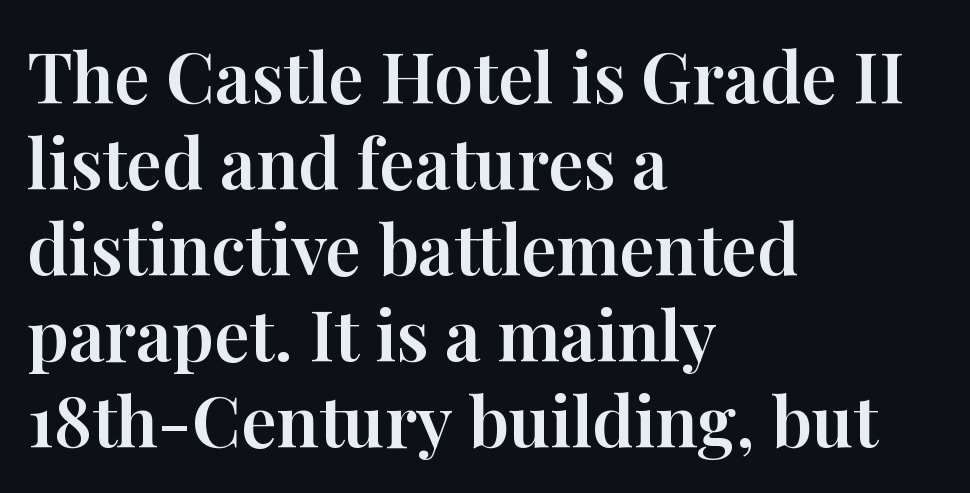
The image shows 70 px serif type, upright; set left-aligned, line spacing 1.23x, normal letter spacing, not underlined; high stroke contrast and a medium x-height.
